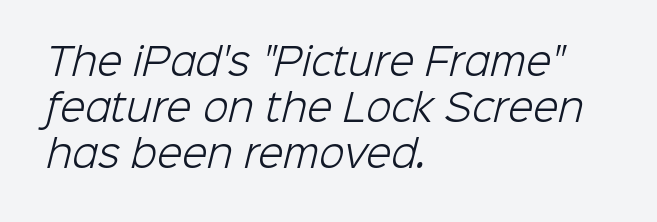
The tracking reads as untouched default to a designer's eye. You can tell from the bare stems that sans-serif type was used. This reads as an unemphasized weight, regular at the heaviest. Is the block centered? No — it sits flush against the left margin. The rendering uses natural spacing where letterforms have individual widths. No word sits above an underline.
